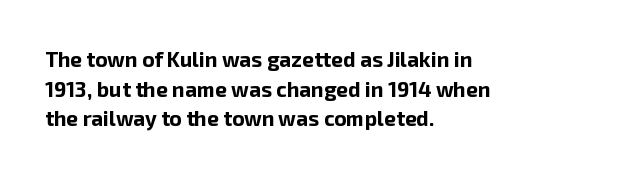
{"italic": "no", "bold": "yes", "underline": "no", "align": "left", "line_spacing": "normal", "line_spacing_ratio": 1.41, "letter_spacing": "normal", "letter_spacing_em": 0.0, "glyph_px": 21}
